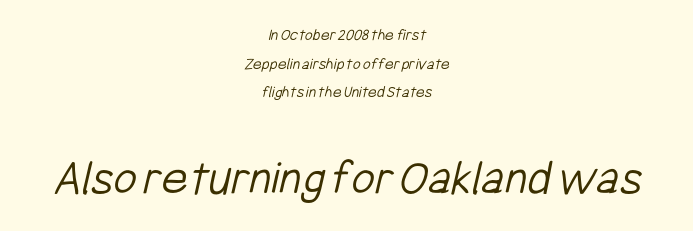
The image shows 51 px light, condensed sans-serif type; set centered, normal line spacing (1.68x), normal letter spacing, not underlined; the second (bottom) block is 3.0x larger; low stroke contrast and a medium x-height.
